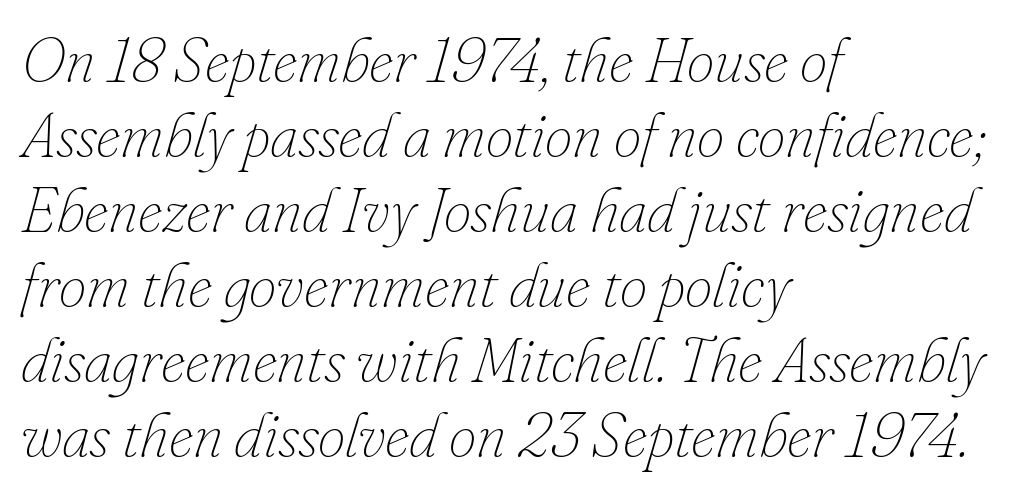
Q: Is the text bold? A: No.
Q: Is the text italic (slanted)? A: Yes, it leans right by about 16 degrees.
Q: Is the text underlined? A: No.
Q: How is the paragraph aligned? A: Left-aligned.
Q: Is the spacing between letters normal or unusually wide? A: Normal.
Q: Width (condensed, normal, or wide)? A: Normal.
Q: Stroke contrast? A: Low.
Q: x-height? A: Small.
Q: Monospaced? A: No.
